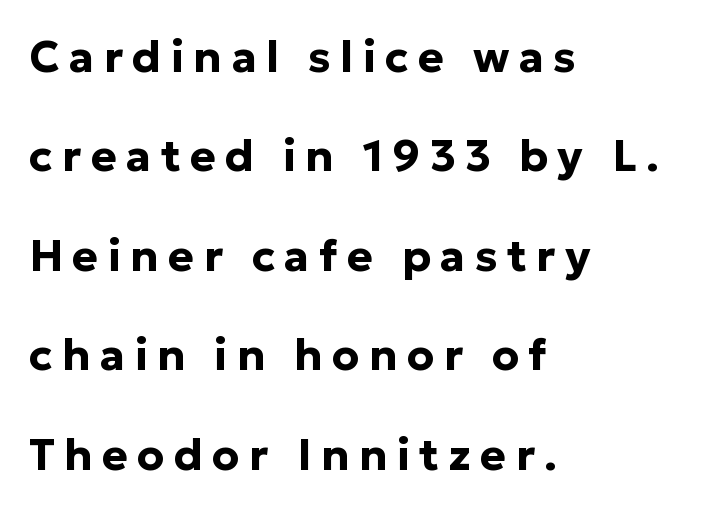
The rendering anchors every line to the left-hand side. Here the designer chose a conventional face with non-uniform glyph widths. These lines have a slow, spaced-out rhythm from letter to letter. A clean baseline with only descenders dipping below it.
